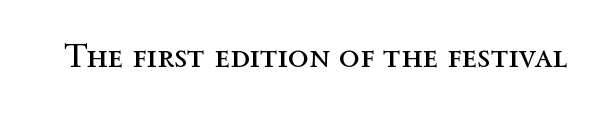
Words float on clear page, feet unadorned. Spacing verdict: proportional, widths tailored to each character. The cut favours lightness, reaching ordinary text weight at its darkest. The passage shown has conventional tracking throughout.
